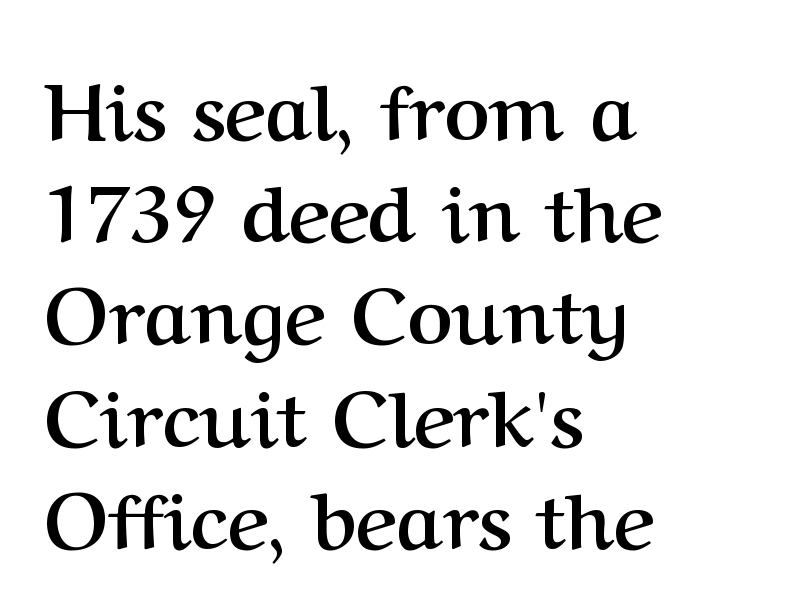
Caption: bold face, heavy strokes. Descenders are the only things crossing below the line. What kind of face is this? One with serifs. You could call the tracking neutral — neither tight nor loose. Rendered with straight, roman letterforms. Think of a printed novel: that variable character pitch is what you see here.
